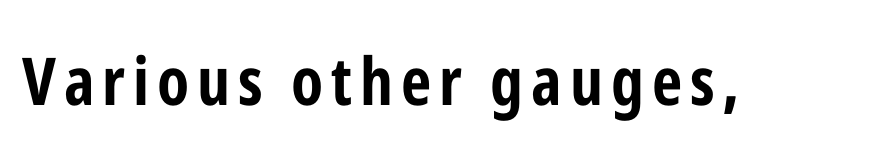
The image shows 66 px bold, condensed sans-serif type, upright; set not underlined; low stroke contrast and a medium x-height.
